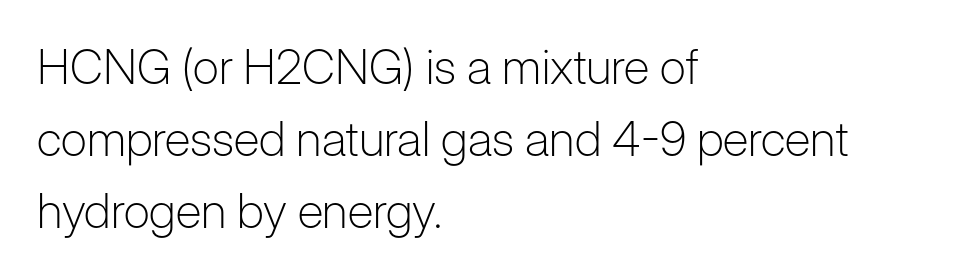
{"serif": "no", "italic": "no", "bold": "no", "weight": "light", "width": "normal", "stroke_contrast": "low", "x_height": "medium", "monospaced": "no", "underline": "no", "align": "left", "line_spacing": "normal", "line_spacing_ratio": 1.5, "letter_spacing": "normal", "letter_spacing_em": 0.0, "glyph_px": 48}
